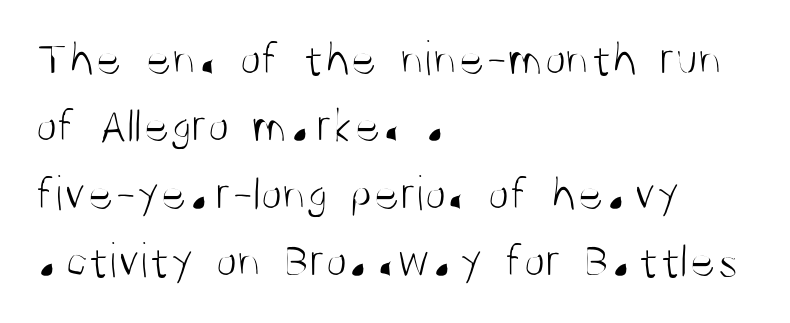
Each letter keeps its own natural width here, so spacing adapts to shape. Serifs: no, the terminals of the letterforms are clean. This rendering features lettering with no underline. A classic flush-left, rag-right setting is used for this passage. Line spacing here is normal. The tracking reads as untouched default to a designer's eye.
